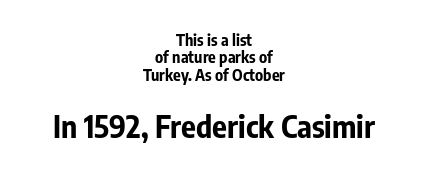
{"serif": "no", "italic": "no", "bold": "yes", "weight": "bold", "width": "condensed", "stroke_contrast": "low", "x_height": "medium", "monospaced": "no", "underline": "no", "align": "center", "line_spacing": "tight", "line_spacing_ratio": 1.09, "letter_spacing": "normal", "letter_spacing_em": 0.0, "larger_block": "second", "size_ratio": 1.94, "glyph_px": 31}
